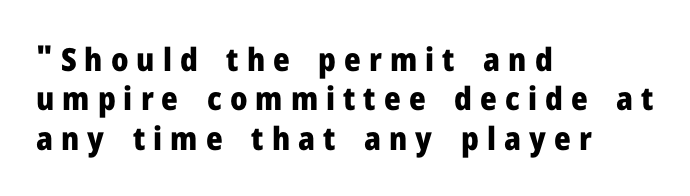
The image shows 32 px heavy sans-serif type, upright; set left-aligned, line spacing 1.23x, unusually wide letter spacing (+0.25 em), not underlined; low stroke contrast and a medium x-height.
